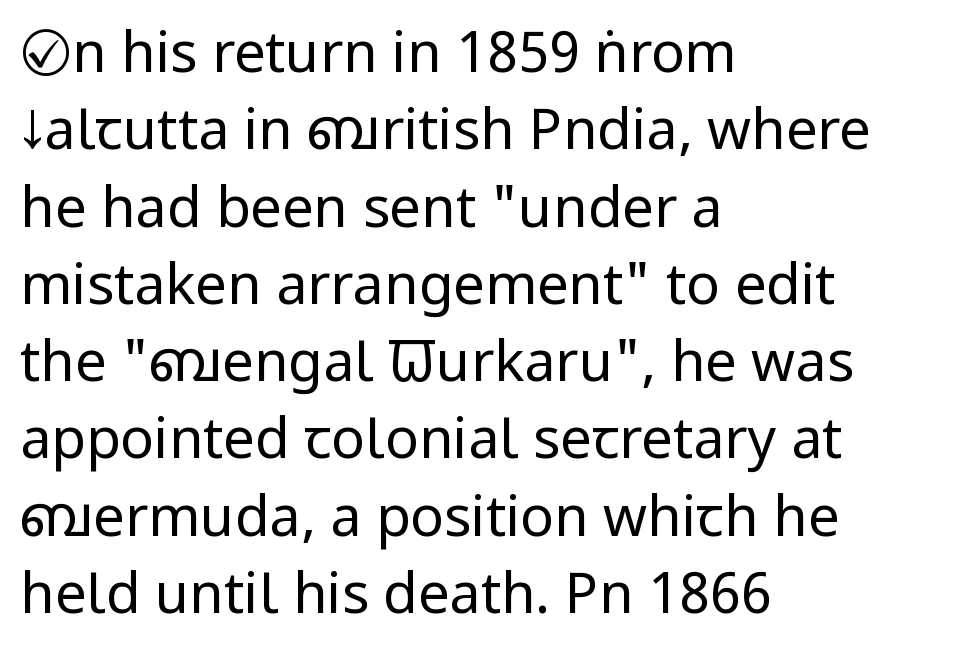
The image shows 56 px regular-weight, condensed sans-serif type, upright; set left-aligned, normal line spacing (1.38x), normal letter spacing, not underlined; low stroke contrast and a large x-height.
